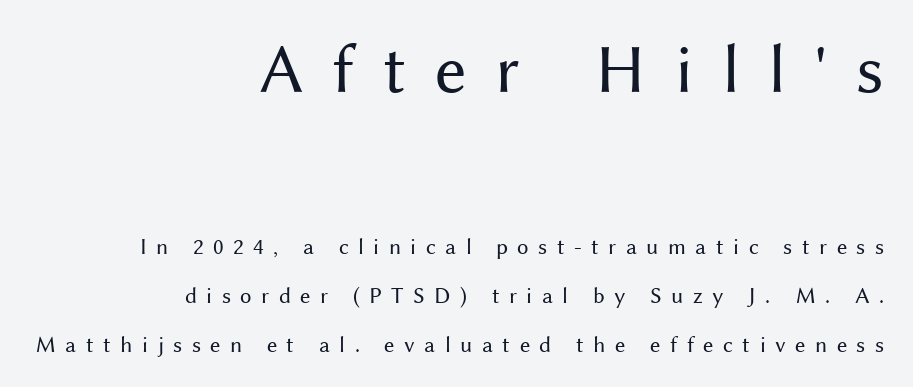
Q: Is the text bold? A: No.
Q: Is the text italic (slanted)? A: No, it is upright.
Q: Is the typeface a serif or a sans-serif typeface? A: Sans-serif.
Q: Is the text underlined? A: No.
Q: How is the paragraph aligned? A: Right-aligned.
Q: Is the spacing between letters normal or unusually wide? A: Unusually wide.
Q: Is the spacing between lines tight, normal or loose? A: Loose.
Q: Which block of text is set in a larger size, the first (top) or the second (bottom)? A: The first (top) one.
Q: Width (condensed, normal, or wide)? A: Normal.
Q: Stroke contrast? A: Medium.
Q: x-height? A: Medium.
Q: Monospaced? A: No.
